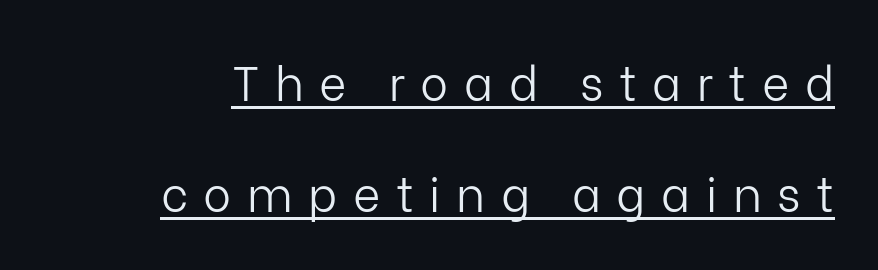
There is plenty of visible air inserted between adjacent glyphs. This sample trades compactness for vertical openness between lines. Regarding serifs, this sample does without them. This sample has the flowing, uneven cadence of proportional lettering. The letters stand upright; this is a roman face. What decoration does the sample have? An underline.
